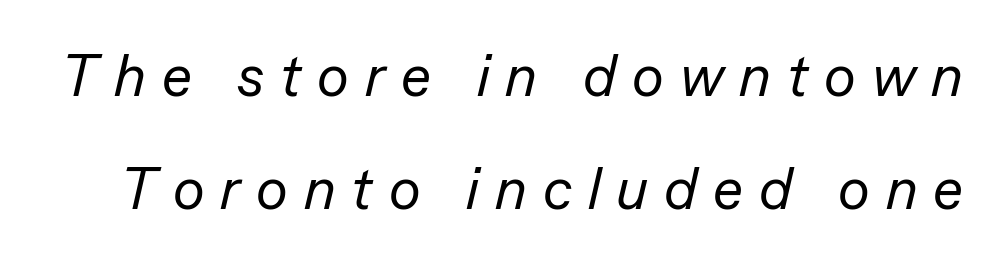
The image shows 59 px regular-weight type, italic (leaning right); set loose line spacing (1.92x), unusually wide letter spacing (+0.27 em), not underlined; low stroke contrast and a medium x-height.
